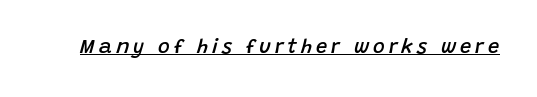
{"italic": "yes", "lean": "right", "slant_degrees": 15, "bold": "semi", "underline": "yes", "letter_spacing": "wide", "letter_spacing_em": 0.2, "glyph_px": 20}
